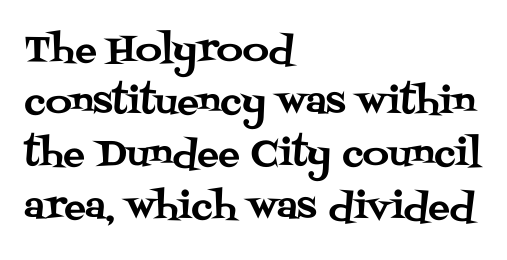
The image shows 36 px serif type, upright; set left-aligned, normal line spacing (1.45x), normal letter spacing, not underlined; medium stroke contrast and a large x-height.
